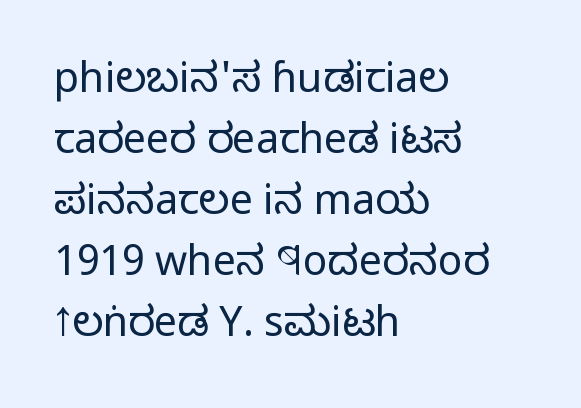
Is this a heavy cut? Hardly; it is regular or lighter. Underlining? Definitely not there. A classic flush-left, rag-right setting is used for this passage. This sample uses plain, unmodified letter spacing. The lettering stays uniformly vertical, giving the passage a roman look.
